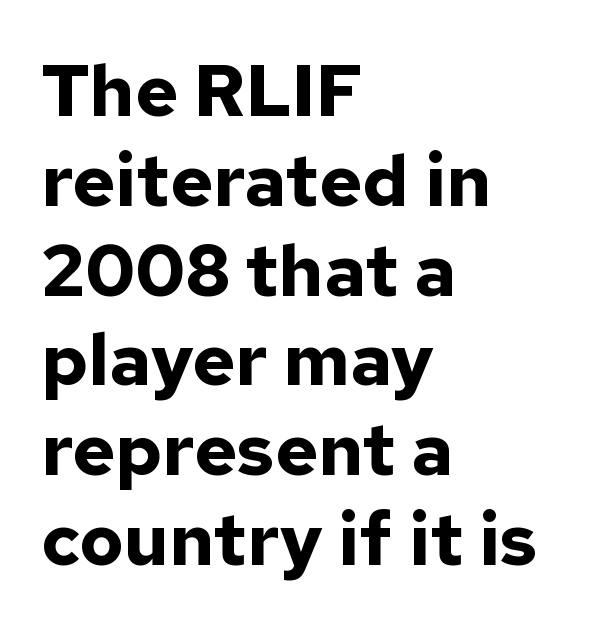
{"serif": "no", "italic": "no", "bold": "yes", "weight": "bold", "width": "normal", "stroke_contrast": "low", "x_height": "medium", "monospaced": "no", "underline": "no", "align": "left", "line_spacing_ratio": 1.23, "letter_spacing": "normal", "letter_spacing_em": 0.0, "glyph_px": 73}
